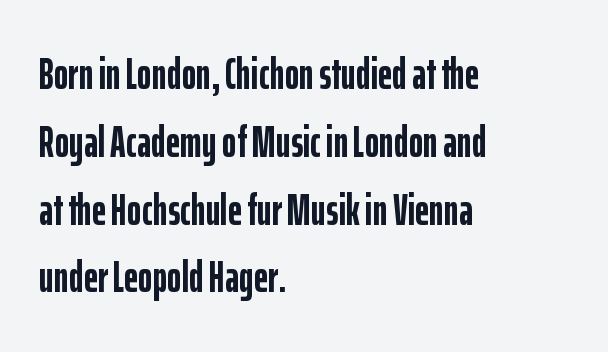
Do the characters align in a grid? No, the font is proportional. The space beneath each line is pristine and unruled. The lines are quadded left. Honestly, the letter spacing is just normal — you wouldn't notice it. Look at the bottom of the vertical strokes: they stop flat, with no serifs.
